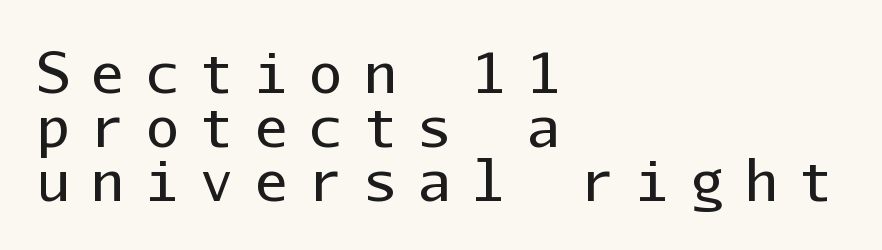
The image shows 55 px regular-weight sans-serif type, upright, monospaced; set left-aligned, tight line spacing (0.98x), unusually wide letter spacing (+0.39 em), not underlined; low stroke contrast and a medium x-height.
